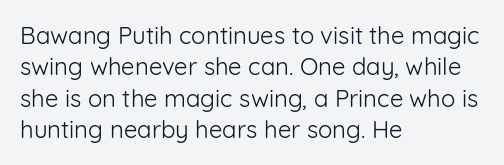
The image shows 24 px text type, upright; set left-aligned, normal line spacing (1.31x), normal letter spacing, not underlined.
